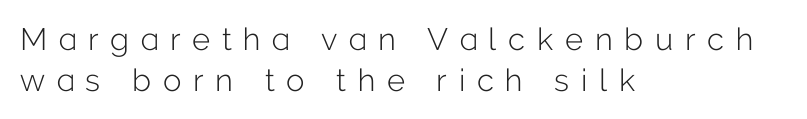
The image shows 31 px light sans-serif type, upright; set left-aligned, normal line spacing (1.32x), unusually wide letter spacing (+0.38 em), not underlined; low stroke contrast and a medium x-height.
